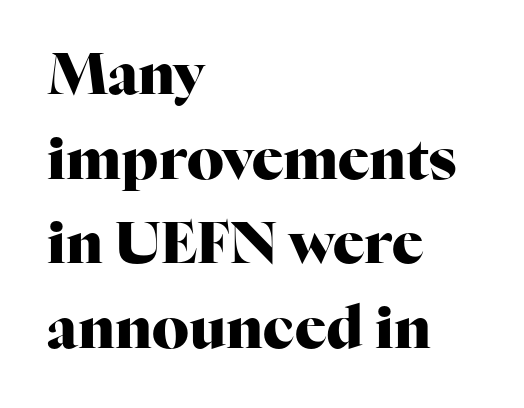
{"serif": "yes", "italic": "no", "bold": "yes", "weight": "heavy", "width": "normal", "stroke_contrast": "high", "x_height": "medium", "monospaced": "no", "underline": "no", "align": "left", "line_spacing": "normal", "line_spacing_ratio": 1.46, "letter_spacing": "normal", "letter_spacing_em": 0.0, "glyph_px": 58}
